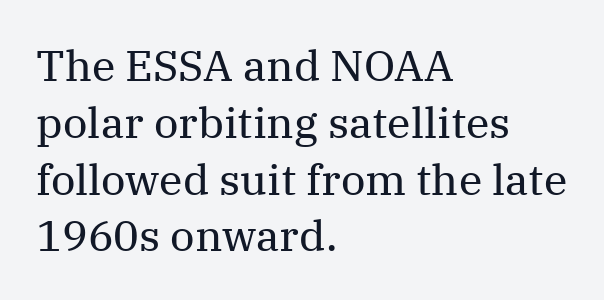
Q: Is the text bold? A: No.
Q: Is the text italic (slanted)? A: No, it is upright.
Q: Is the typeface a serif or a sans-serif typeface? A: Serif.
Q: Is the text underlined? A: No.
Q: How is the paragraph aligned? A: Left-aligned.
Q: Is the spacing between letters normal or unusually wide? A: Normal.
Q: Is the spacing between lines tight, normal or loose? A: Normal.
Q: Width (condensed, normal, or wide)? A: Normal.
Q: Stroke contrast? A: Medium.
Q: x-height? A: Medium.
Q: Monospaced? A: No.
